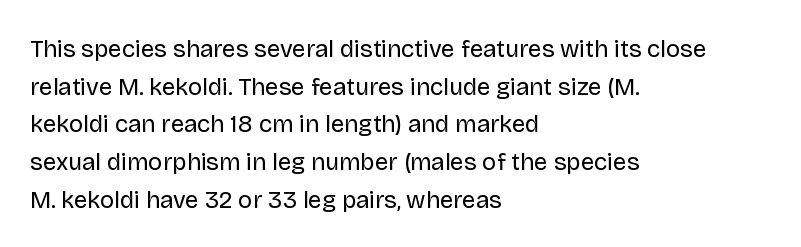
{"italic": "no", "bold": "no", "underline": "no", "align": "left", "line_spacing": "normal", "line_spacing_ratio": 1.57, "letter_spacing": "normal", "letter_spacing_em": 0.0, "glyph_px": 24}
